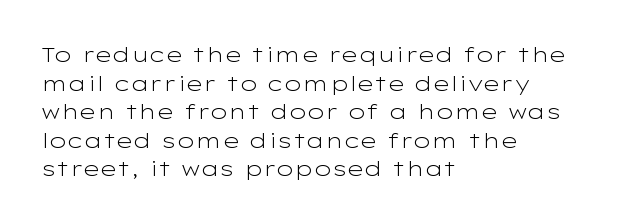
Q: Is the text bold? A: No.
Q: Is the text italic (slanted)? A: No, it is upright.
Q: Is the text underlined? A: No.
Q: How is the paragraph aligned? A: Left-aligned.
Q: Is the spacing between letters normal or unusually wide? A: Normal.
Q: Is the spacing between lines tight, normal or loose? A: Normal.
